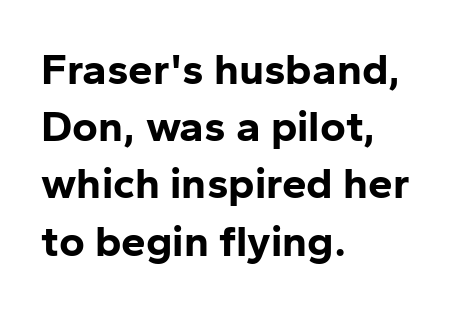
The image shows 44 px bold sans-serif type, upright; set left-aligned, normal line spacing (1.3x), normal letter spacing, not underlined; low stroke contrast and a medium x-height.
